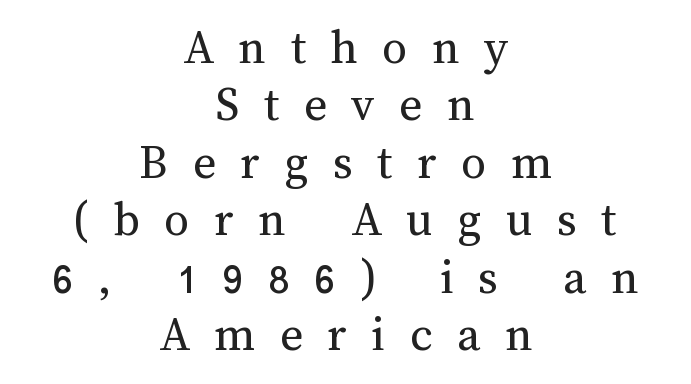
Q: Is the text bold? A: No.
Q: Is the text italic (slanted)? A: No, it is upright.
Q: Is the text underlined? A: No.
Q: How is the paragraph aligned? A: Centered.
Q: Is the spacing between letters normal or unusually wide? A: Unusually wide.
Q: Is the spacing between lines tight, normal or loose? A: Tight.
Q: Width (condensed, normal, or wide)? A: Normal.
Q: Stroke contrast? A: Medium.
Q: x-height? A: Medium.
Q: Monospaced? A: No.
